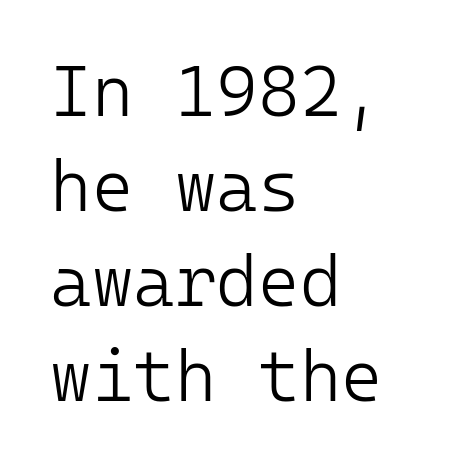
Q: Is the text bold? A: No.
Q: Is the text italic (slanted)? A: No, it is upright.
Q: Is the typeface a serif or a sans-serif typeface? A: Sans-serif.
Q: Is the text underlined? A: No.
Q: How is the paragraph aligned? A: Left-aligned.
Q: Is the spacing between letters normal or unusually wide? A: Normal.
Q: Is the spacing between lines tight, normal or loose? A: Normal.
Q: Width (condensed, normal, or wide)? A: Normal.
Q: Stroke contrast? A: Low.
Q: x-height? A: Medium.
Q: Monospaced? A: Yes.
